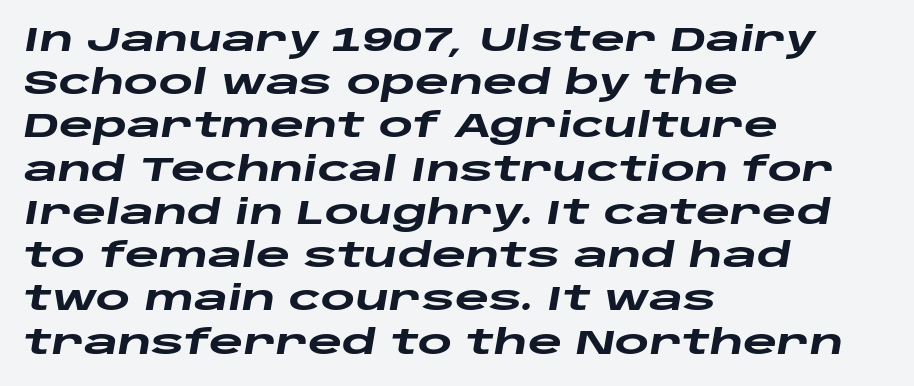
{"italic": "yes", "lean": "right", "slant_degrees": 10, "bold": "yes", "weight": "heavy", "width": "wide", "stroke_contrast": "low", "x_height": "large", "monospaced": "no", "underline": "no", "align": "left", "line_spacing": "normal", "line_spacing_ratio": 1.31, "letter_spacing": "normal", "letter_spacing_em": 0.0, "glyph_px": 33}
